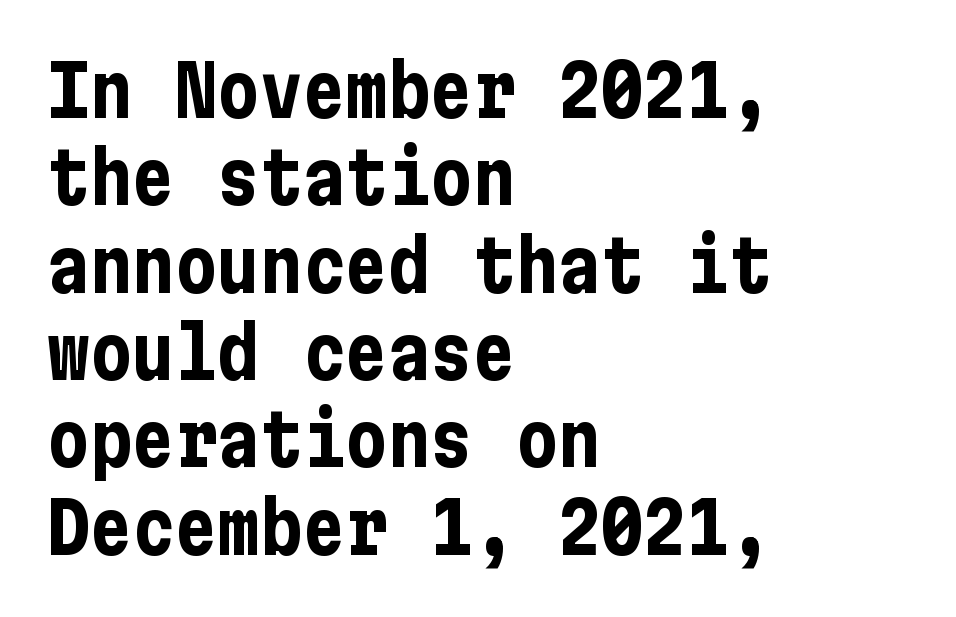
{"serif": "no", "italic": "no", "bold": "yes", "weight": "bold", "width": "condensed", "stroke_contrast": "low", "x_height": "medium", "underline": "no", "align": "left", "line_spacing_ratio": 1.23, "letter_spacing": "normal", "letter_spacing_em": 0.0, "glyph_px": 71}
